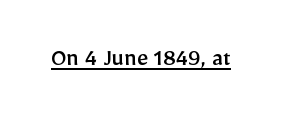
Q: Is the text italic (slanted)? A: No, it is upright.
Q: Is the text underlined? A: Yes.
Q: Is the spacing between letters normal or unusually wide? A: Normal.
